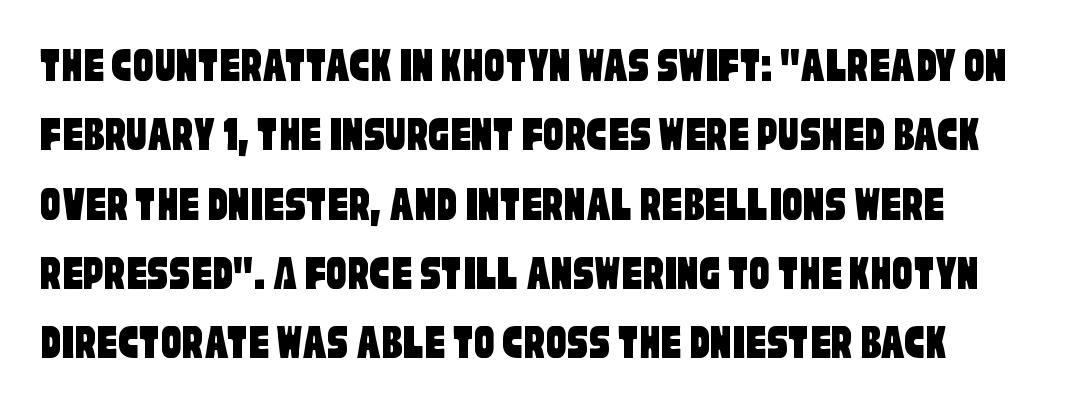
Q: Is the typeface a serif or a sans-serif typeface? A: Sans-serif.
Q: Is the text underlined? A: No.
Q: Is the spacing between letters normal or unusually wide? A: Normal.
Q: Is the spacing between lines tight, normal or loose? A: Normal.
Q: Width (condensed, normal, or wide)? A: Condensed.
Q: Stroke contrast? A: Low.
Q: x-height? A: Large.
Q: Monospaced? A: No.
